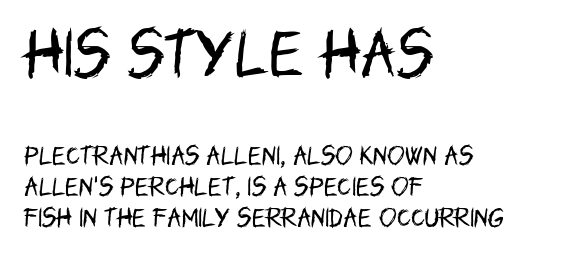
Q: Is the text bold? A: No.
Q: Is the text italic (slanted)? A: No, it is upright.
Q: Is the typeface a serif or a sans-serif typeface? A: Sans-serif.
Q: Is the text underlined? A: No.
Q: How is the paragraph aligned? A: Left-aligned.
Q: Is the spacing between letters normal or unusually wide? A: Normal.
Q: Is the spacing between lines tight, normal or loose? A: Normal.
Q: Which block of text is set in a larger size, the first (top) or the second (bottom)? A: The first (top) one.
Q: Width (condensed, normal, or wide)? A: Condensed.
Q: Stroke contrast? A: Low.
Q: x-height? A: Large.
Q: Monospaced? A: No.
